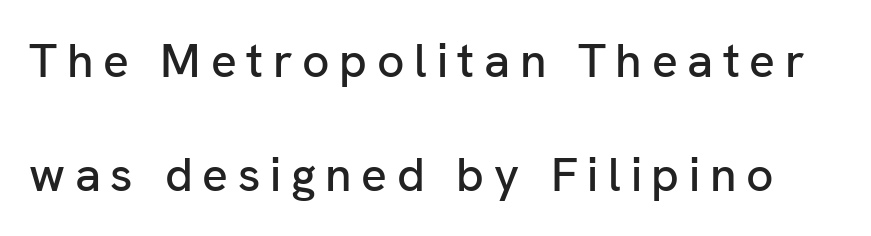
The image shows 48 px sans-serif type, upright; set loose line spacing (2.38x), unusually wide letter spacing (+0.2 em), not underlined; low stroke contrast and a medium x-height.
